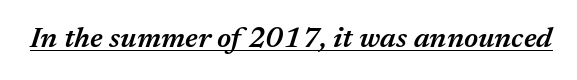
In terms of letterspacing, this is plain default setting. Proportional: the letters do not fall into vertical columns. Bold? Not quite — semibold, heavier than regular but stopping short. Each line of the rendering has a horizontal stroke beneath the glyphs.
